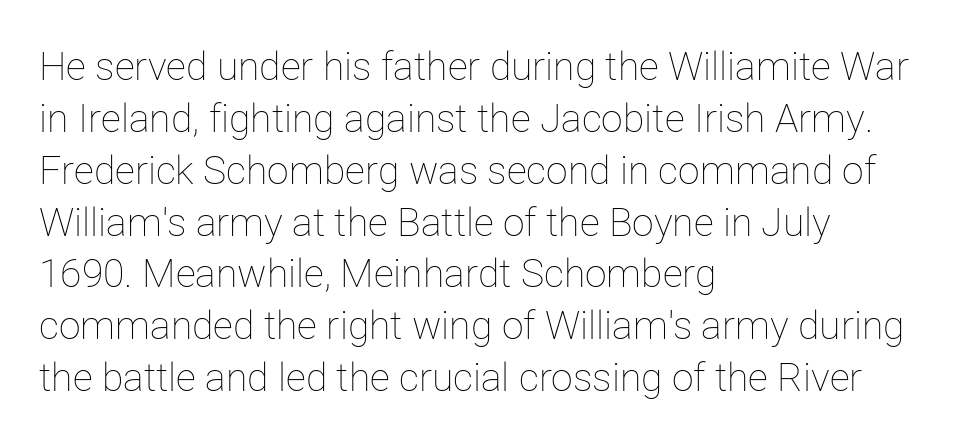
{"italic": "no", "bold": "no", "weight": "thin", "width": "normal", "stroke_contrast": "low", "x_height": "medium", "monospaced": "no", "underline": "no", "align": "left", "line_spacing": "normal", "line_spacing_ratio": 1.33, "letter_spacing": "normal", "letter_spacing_em": 0.0, "glyph_px": 39}
